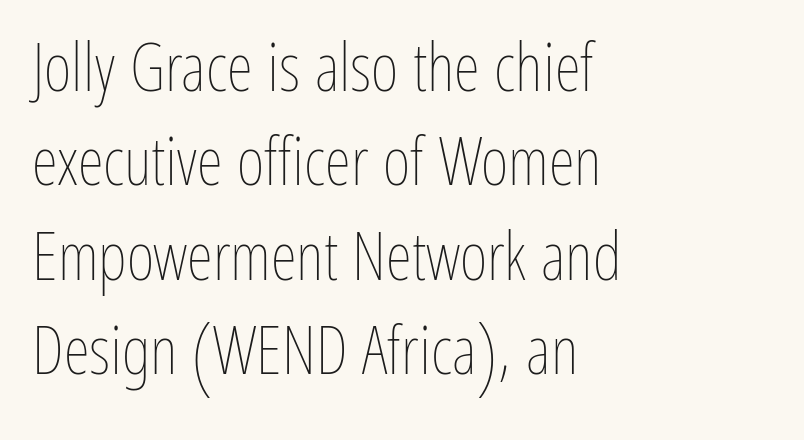
The image shows 67 px thin, condensed type, upright; set left-aligned, normal line spacing (1.41x), normal letter spacing, not underlined; low stroke contrast and a medium x-height.
